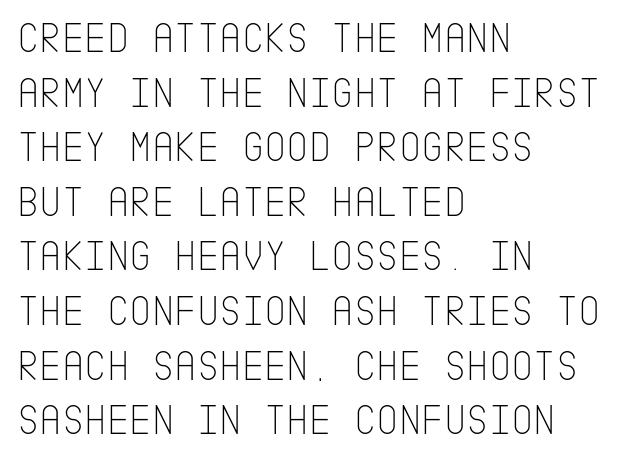
The image shows 43 px thin, condensed sans-serif type, upright; set left-aligned, normal line spacing (1.27x), normal letter spacing, not underlined; low stroke contrast and a large x-height.
